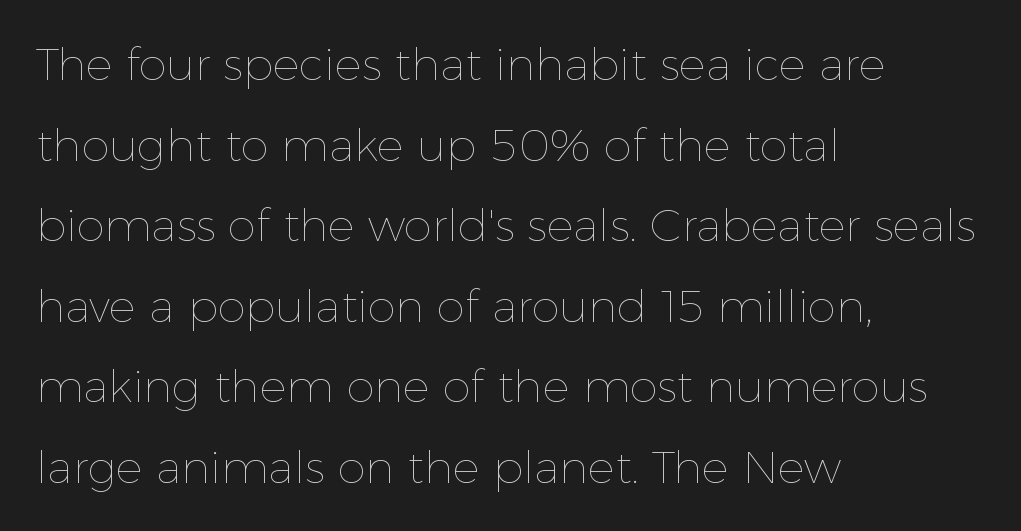
How are the letters spaced? Ordinarily, with no added tracking. No word sits above an underline. This sample has the flowing, uneven cadence of proportional lettering. Posture: upright roman. The weight would be labelled regular, book, light, or lighter still. Alignment: flush left.
